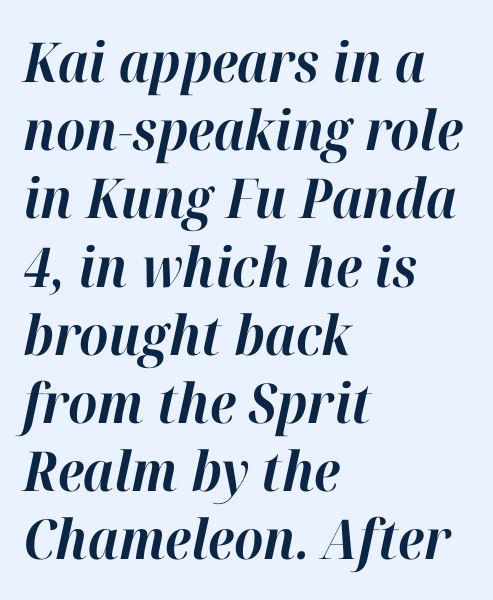
Standard letterfit; no display-style spreading of the glyphs. The whole block is typeset with a tilt. Proportional: the letters do not fall into vertical columns. Which margin do the lines hug? The left one — the right edge is uneven. The area under the type is left untouched.
